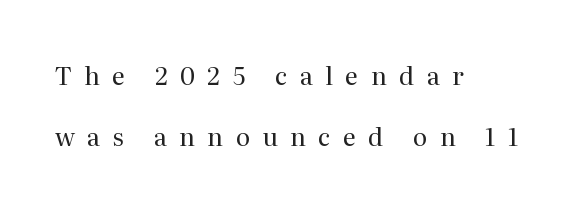
Does the leading feel generous? Absolutely, it's lavish. Rule under the text: the space is simply empty. Posture: straight, roman, zero tilt. Stroke thickness stays within the range of a standard reading face or lighter.
